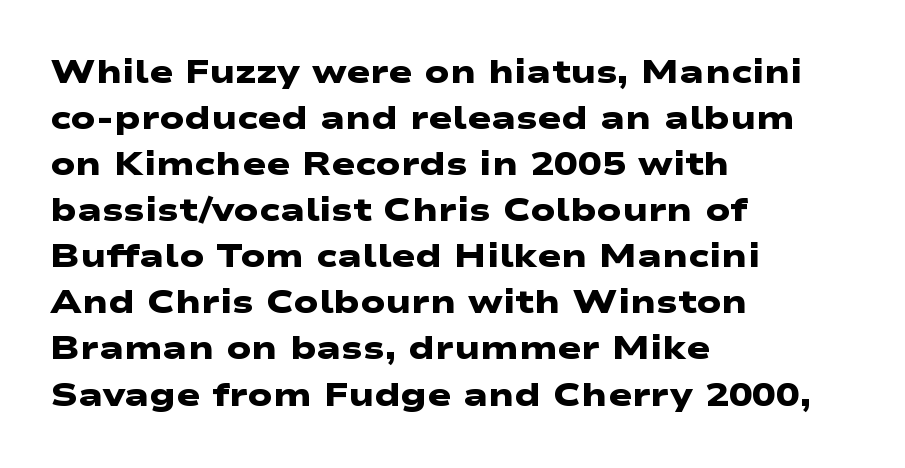
No extra tracking has been applied to these lines. These lines carry a lot of weight — the face is fully bold. Each new line begins a customary step beneath the previous one. The rag falls on the right side of this text block. What kind of face is this? One without serifs — a sans. Here the designer chose a conventional face with non-uniform glyph widths.
